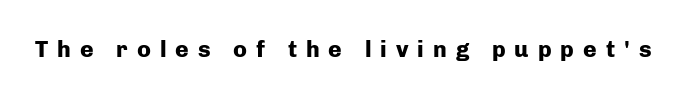
Q: Is the text bold? A: Yes.
Q: Is the text italic (slanted)? A: No, it is upright.
Q: Is the text underlined? A: No.
Q: Is the spacing between letters normal or unusually wide? A: Unusually wide.
